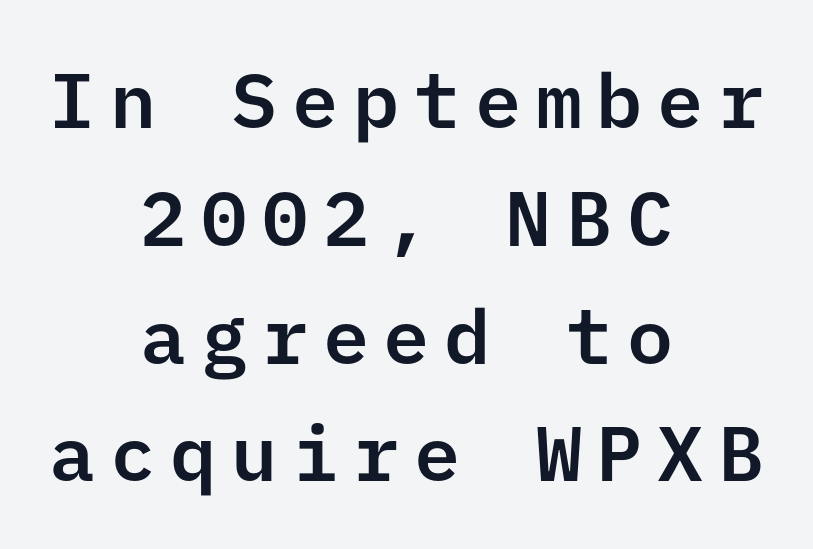
{"serif": "no", "italic": "no", "width": "normal", "stroke_contrast": "low", "x_height": "medium", "underline": "no", "align": "center", "line_spacing": "normal", "line_spacing_ratio": 1.53, "glyph_px": 77}
